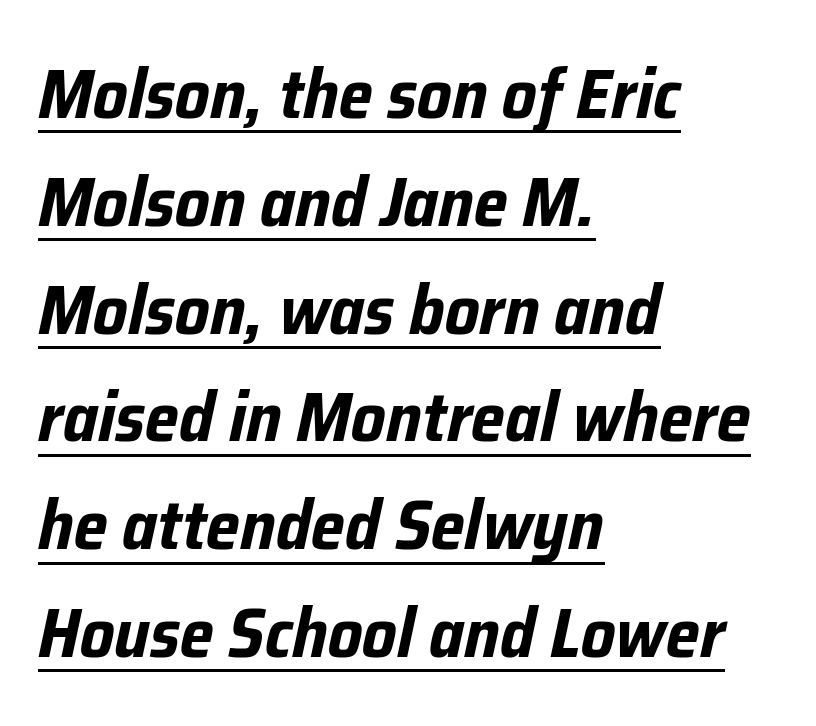
Q: Is the text bold? A: Yes.
Q: Is the text italic (slanted)? A: Yes, it leans right by about 12 degrees.
Q: Is the text underlined? A: Yes.
Q: How is the paragraph aligned? A: Left-aligned.
Q: Is the spacing between letters normal or unusually wide? A: Normal.
Q: Is the spacing between lines tight, normal or loose? A: Normal.
Q: Width (condensed, normal, or wide)? A: Condensed.
Q: Stroke contrast? A: Low.
Q: x-height? A: Medium.
Q: Monospaced? A: No.
